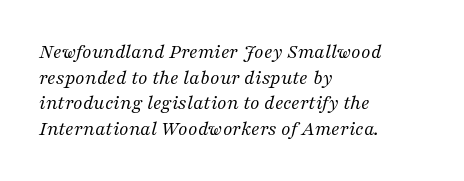
Q: Is the text bold? A: No.
Q: Is the text italic (slanted)? A: Yes, it leans right by about 16 degrees.
Q: Is the text underlined? A: No.
Q: How is the paragraph aligned? A: Left-aligned.
Q: Is the spacing between letters normal or unusually wide? A: Normal.
